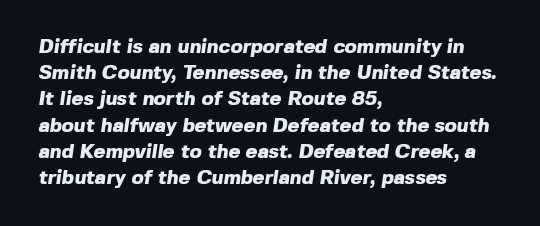
The image shows 20 px bold type; set left-aligned, normal line spacing (1.31x), normal letter spacing, not underlined.
